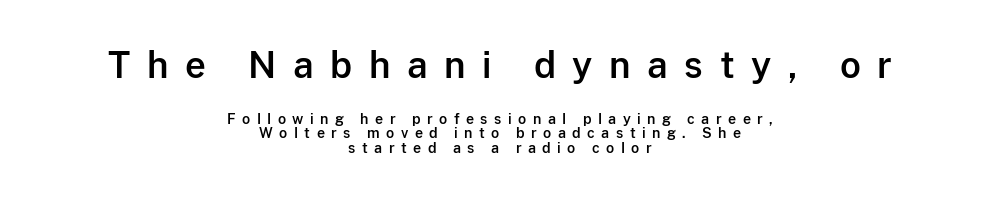
The leading is snug, giving the passage a crowded texture. Observe the wide spacing: letters keep a clear distance from each other. The passage shown is not underscored anywhere. The initial chunk of copy outweighs the following chunk in type size. Is this a fixed-width face? No — the glyphs have proportional, varying widths.
